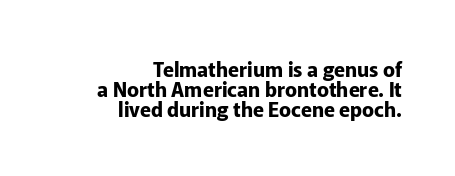
{"italic": "no", "bold": "yes", "underline": "no", "align": "right", "line_spacing": "tight", "line_spacing_ratio": 0.99, "letter_spacing": "normal", "letter_spacing_em": 0.0, "glyph_px": 20}
